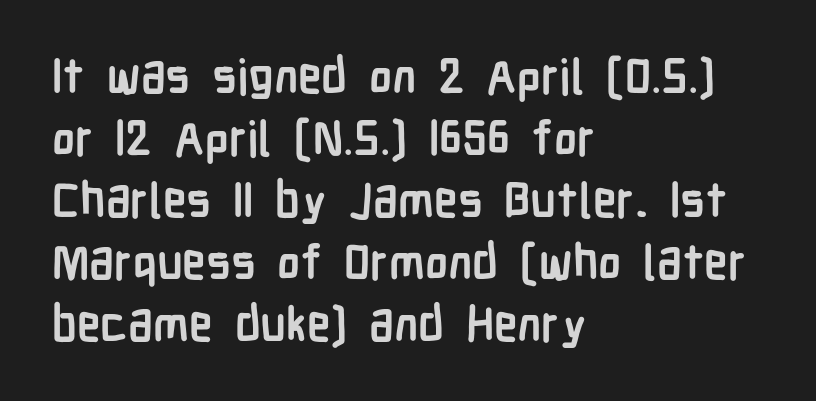
The image shows 48 px semibold, condensed sans-serif type, upright; set left-aligned, normal line spacing (1.29x), normal letter spacing, not underlined; low stroke contrast and a medium x-height.
